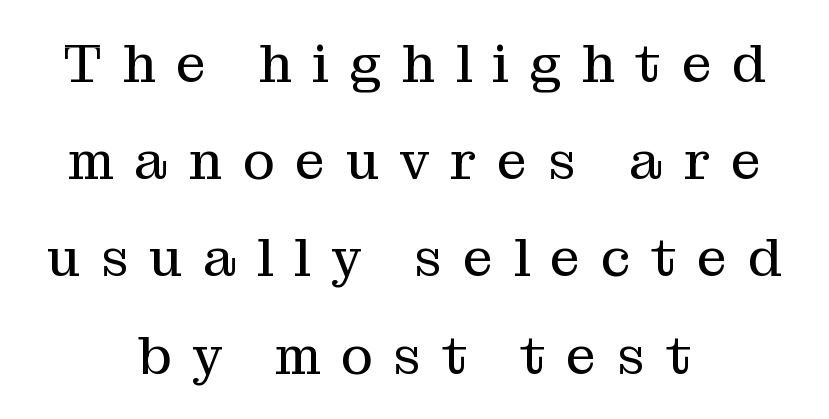
The image shows 54 px regular-weight serif type, upright; set centered, line spacing 1.8x, unusually wide letter spacing (+0.38 em), not underlined; medium stroke contrast and a medium x-height.
